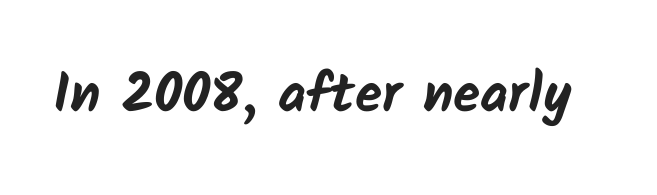
{"serif": "no", "bold": "yes", "weight": "bold", "width": "normal", "stroke_contrast": "low", "x_height": "medium", "monospaced": "no", "underline": "no", "letter_spacing": "normal", "letter_spacing_em": 0.0, "glyph_px": 55}
